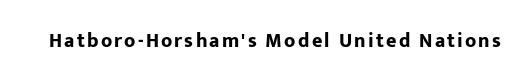
The image shows 20 px bold type, upright; set not underlined.
